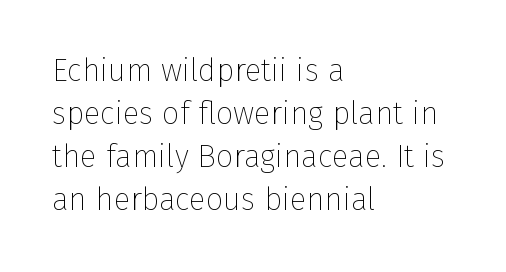
The image shows 31 px thin sans-serif type, upright; set left-aligned, normal line spacing (1.39x), normal letter spacing, not underlined; low stroke contrast and a medium x-height.
